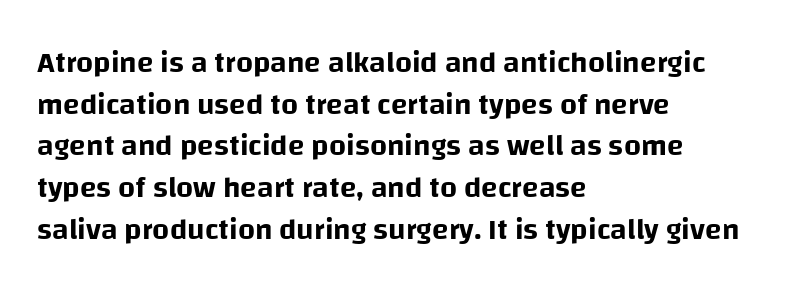
{"serif": "no", "italic": "no", "width": "normal", "stroke_contrast": "low", "x_height": "large", "monospaced": "no", "underline": "no", "align": "left", "line_spacing": "normal", "line_spacing_ratio": 1.39, "letter_spacing": "normal", "letter_spacing_em": 0.0, "glyph_px": 30}
